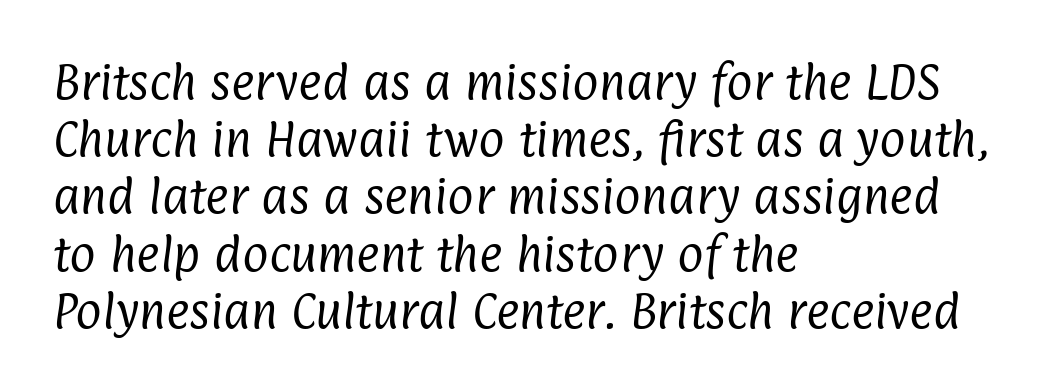
A normal amount of white space separates one row of letters from the next. Beneath every word, the page is bare. Leftover space on each line is placed entirely after the last word. Do the characters align in a grid? No, the font is proportional. Grotesque or geometric, the face here clearly has no serifs. This rendering leaves character spacing at its baseline value.
